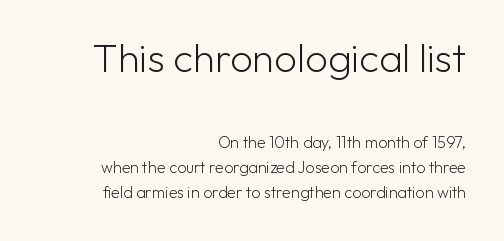
Q: Is the text bold? A: No.
Q: Is the text italic (slanted)? A: No, it is upright.
Q: Is the typeface a serif or a sans-serif typeface? A: Sans-serif.
Q: Is the text underlined? A: No.
Q: How is the paragraph aligned? A: Right-aligned.
Q: Is the spacing between letters normal or unusually wide? A: Normal.
Q: Is the spacing between lines tight, normal or loose? A: Normal.
Q: Which block of text is set in a larger size, the first (top) or the second (bottom)? A: The first (top) one.
Q: Width (condensed, normal, or wide)? A: Normal.
Q: Stroke contrast? A: Low.
Q: x-height? A: Medium.
Q: Monospaced? A: No.
